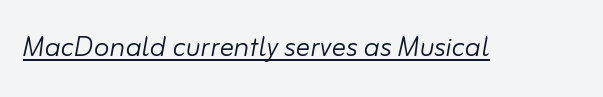
Q: Is the text bold? A: No.
Q: Is the text italic (slanted)? A: Yes, it leans right by about 10 degrees.
Q: Is the text underlined? A: Yes.
Q: Is the spacing between letters normal or unusually wide? A: Normal.
Q: Width (condensed, normal, or wide)? A: Normal.
Q: Stroke contrast? A: Low.
Q: x-height? A: Small.
Q: Monospaced? A: No.
